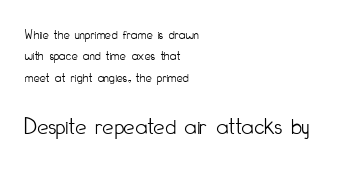
Q: Is the text bold? A: No.
Q: Is the text italic (slanted)? A: No, it is upright.
Q: Is the text underlined? A: No.
Q: How is the paragraph aligned? A: Left-aligned.
Q: Is the spacing between letters normal or unusually wide? A: Normal.
Q: Is the spacing between lines tight, normal or loose? A: Normal.
Q: Which block of text is set in a larger size, the first (top) or the second (bottom)? A: The second (bottom) one.
